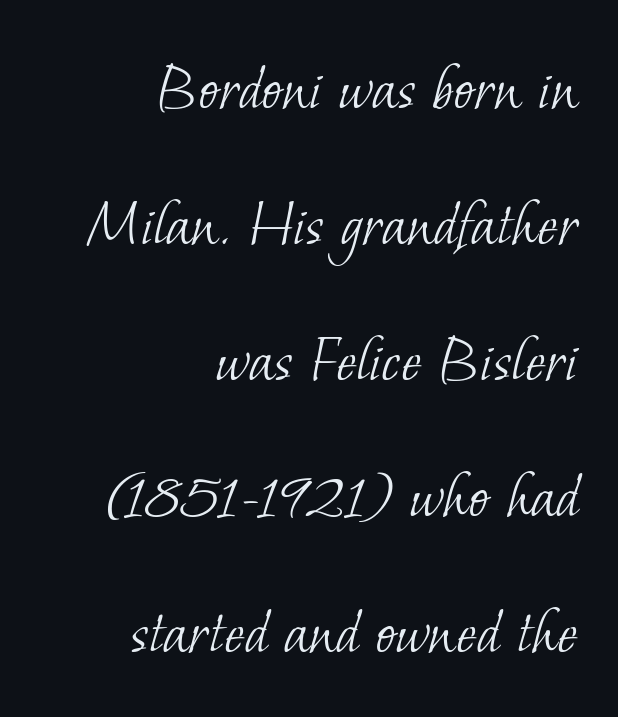
Q: Is the text bold? A: No.
Q: Is the typeface a serif or a sans-serif typeface? A: Serif.
Q: Is the text underlined? A: No.
Q: How is the paragraph aligned? A: Right-aligned.
Q: Is the spacing between letters normal or unusually wide? A: Normal.
Q: Is the spacing between lines tight, normal or loose? A: Loose.
Q: Width (condensed, normal, or wide)? A: Normal.
Q: Stroke contrast? A: Low.
Q: x-height? A: Small.
Q: Monospaced? A: No.
